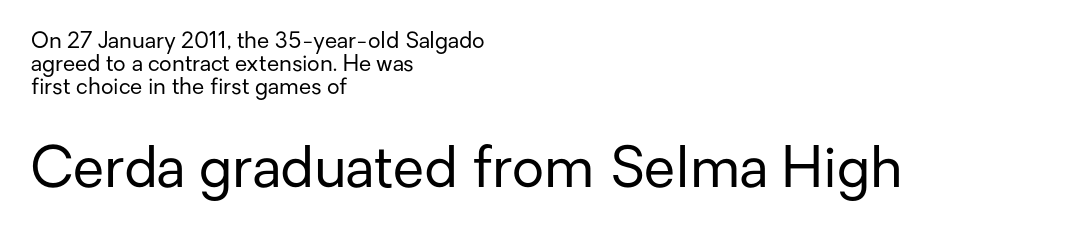
Underline: absent. Each stroke keeps to a modest, everyday thickness or less. This is roman type, the default non-slanted kind. A classic flush-left, rag-right setting is used for this passage. The emphasis by scale lands on block number two, below.
